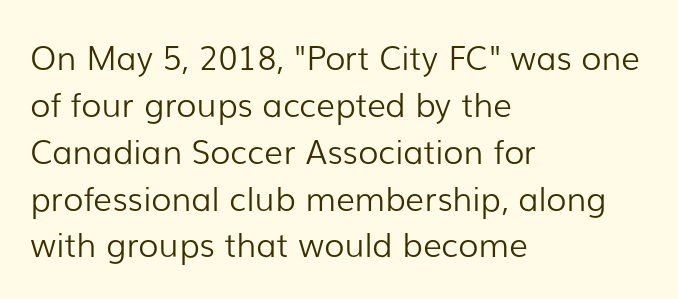
No extra ink here — the face is not bold. Font category for this specimen: sans-serif. Varying glyph widths throughout — classic text-font behaviour. The leading is moderate, giving the passage an even texture. Is the letter spacing exaggerated? No — it looks like the ordinary default.
